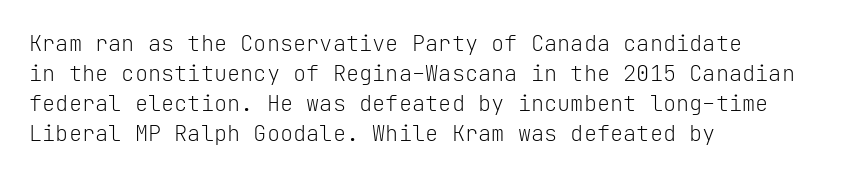
The letterforms sit shoulder to shoulder at normal distance. The space directly below the letters is spotless. Counters stay open thanks to moderate or lighter strokes. The vertical gap from one line to the next is medium. Ascenders rise straight up at ninety degrees. The ragged edge is on the right, which tells us the setting is flush left.
